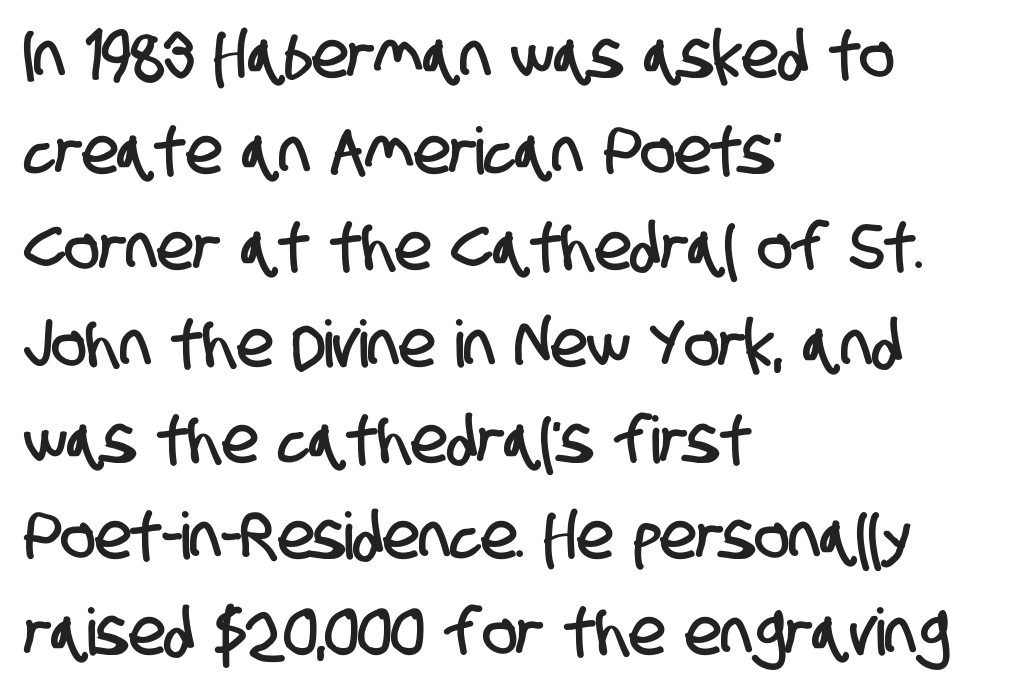
The image shows 65 px condensed sans-serif type; set left-aligned, normal line spacing (1.48x), normal letter spacing, not underlined; low stroke contrast and a large x-height.
